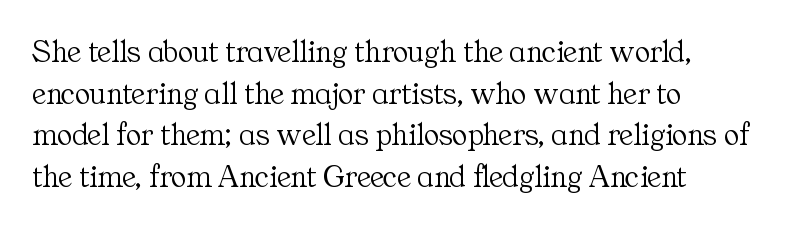
{"serif": "yes", "italic": "no", "bold": "no", "weight": "light", "width": "normal", "stroke_contrast": "medium", "x_height": "medium", "monospaced": "no", "underline": "no", "align": "left", "line_spacing": "normal", "line_spacing_ratio": 1.3, "letter_spacing": "normal", "letter_spacing_em": 0.0, "glyph_px": 32}
